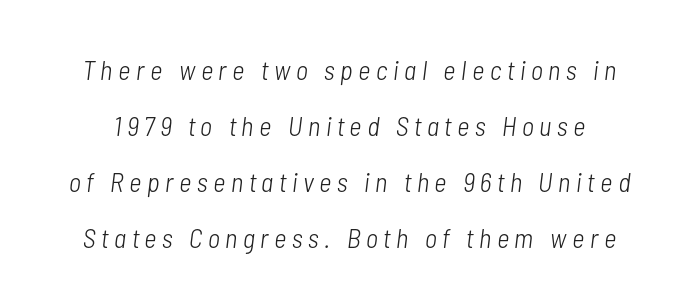
The image shows 27 px text type, italic (leaning right); set loose line spacing (2.07x), unusually wide letter spacing (+0.21 em), not underlined.
